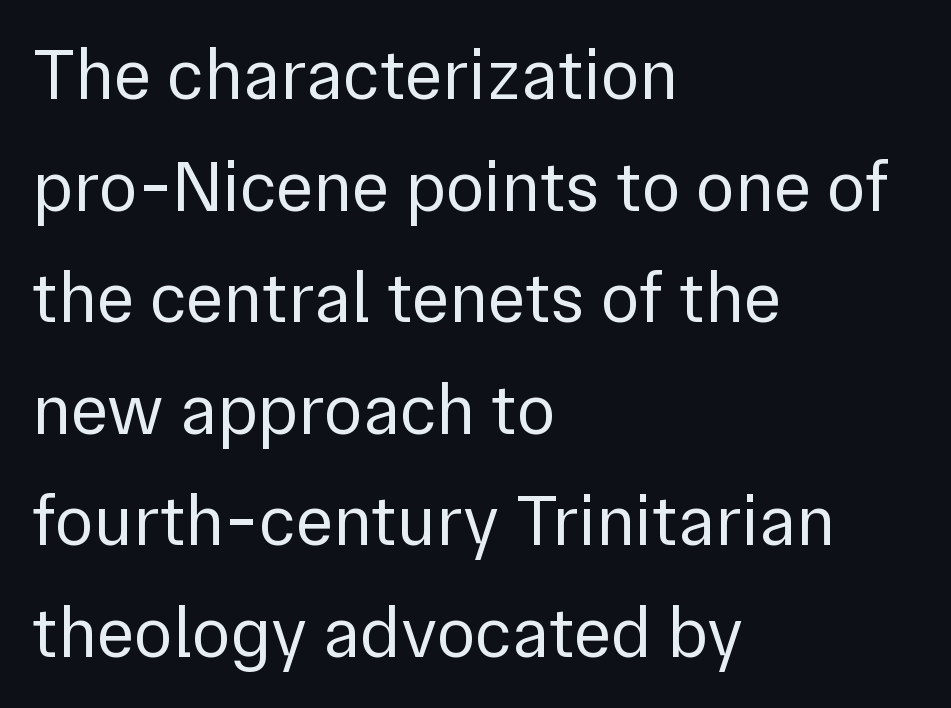
The image shows 72 px regular-weight sans-serif type, upright; set left-aligned, normal line spacing (1.55x), normal letter spacing, not underlined; low stroke contrast and a medium x-height.
